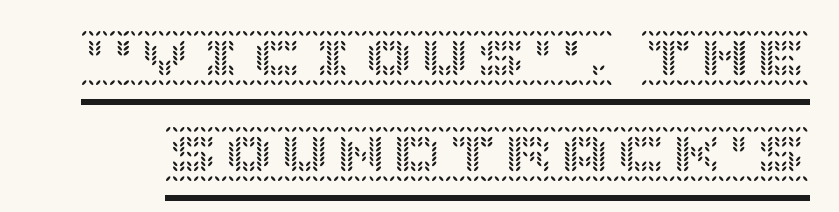
The image shows 56 px text type, upright; set line spacing 1.71x, normal letter spacing, underlined; a large x-height.
